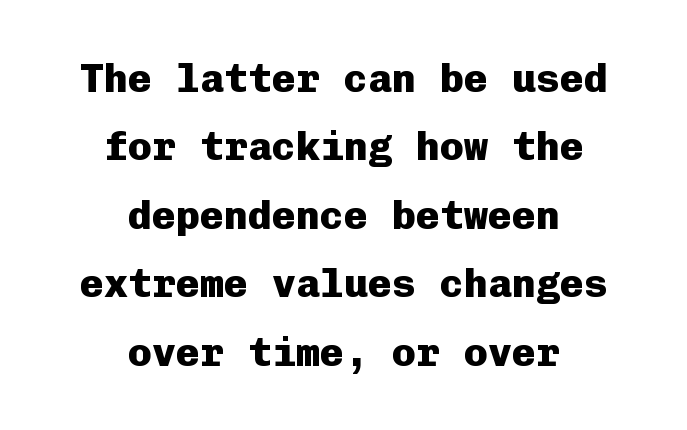
The image shows 40 px heavy sans-serif type, upright, monospaced; set centered, line spacing 1.71x, normal letter spacing, not underlined; low stroke contrast and a medium x-height.
